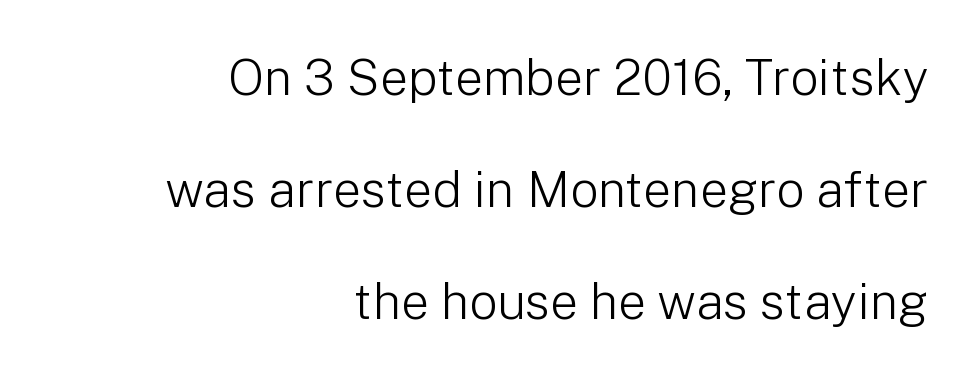
Q: Is the text bold? A: No.
Q: Is the text italic (slanted)? A: No, it is upright.
Q: Is the typeface a serif or a sans-serif typeface? A: Sans-serif.
Q: Is the text underlined? A: No.
Q: How is the paragraph aligned? A: Right-aligned.
Q: Is the spacing between letters normal or unusually wide? A: Normal.
Q: Is the spacing between lines tight, normal or loose? A: Loose.
Q: Width (condensed, normal, or wide)? A: Normal.
Q: Stroke contrast? A: Low.
Q: x-height? A: Medium.
Q: Monospaced? A: No.
